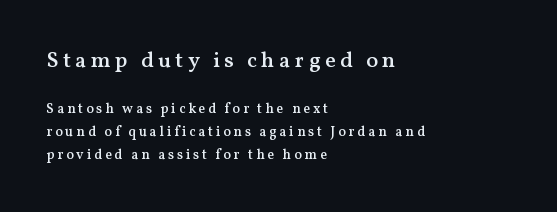
Q: Is the text bold? A: Semi-bold.
Q: Is the text italic (slanted)? A: No, it is upright.
Q: Is the text underlined? A: No.
Q: How is the paragraph aligned? A: Left-aligned.
Q: Is the spacing between letters normal or unusually wide? A: Unusually wide.
Q: Is the spacing between lines tight, normal or loose? A: Normal.
Q: Which block of text is set in a larger size, the first (top) or the second (bottom)? A: The first (top) one.
